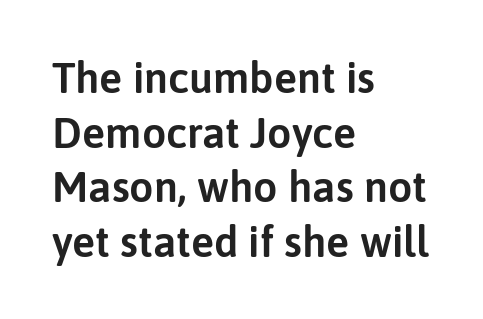
The passage shown is typed in a proportional face where columns would drift. This is roman type, the default non-slanted kind. Nothing unusual about the tracking: characters are spaced as the font intends. Regarding serifs, this sample does without them. Words float on clear page, feet unadorned. The lines in this sample share a left origin and differ only in where they stop.
